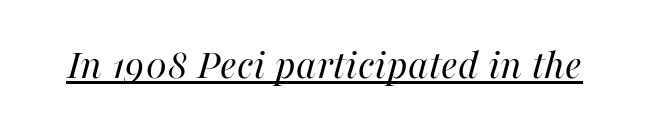
Vertical stems look standard width or narrower in stroke. Each line of the rendering has a horizontal stroke beneath the glyphs. In terms of posture, this sample is oblique. These lines are rendered in a variable-pitch font.
